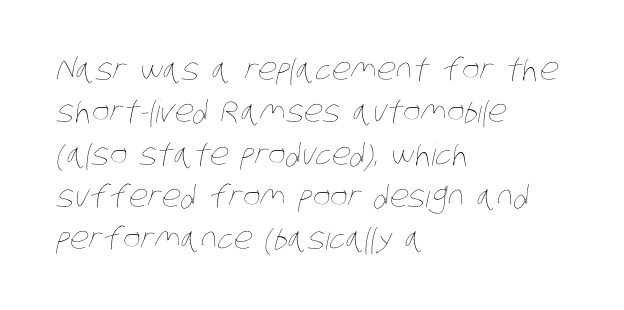
{"bold": "no", "weight": "thin", "width": "condensed", "stroke_contrast": "low", "x_height": "large", "monospaced": "no", "underline": "no", "align": "left", "line_spacing": "normal", "line_spacing_ratio": 1.41, "letter_spacing": "normal", "letter_spacing_em": 0.0, "glyph_px": 30}
